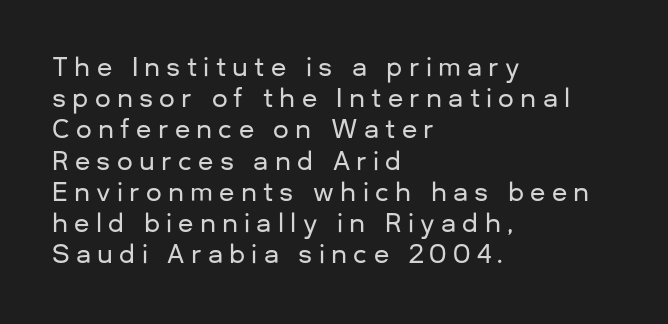
Each new line begins a customary step beneath the previous one. In terms of posture, this sample is upright. A classic flush-left, rag-right setting is used for this passage. Anything drawn beneath the words? Only blank space.
